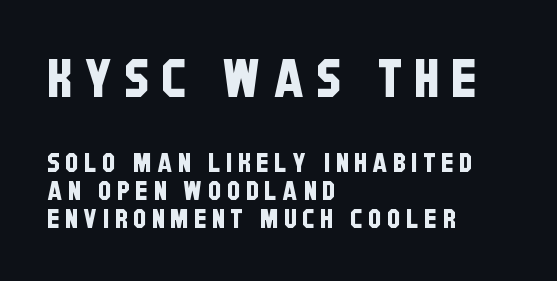
This layout puts the oversized block above and the modest block below. The letters advance in unequal steps, a hallmark of proportional type. Does the leading feel generous? Not at all — it's pinched. Tracking here is generous; glyphs stand well apart from one another. Rule under the text: the space is simply empty.
